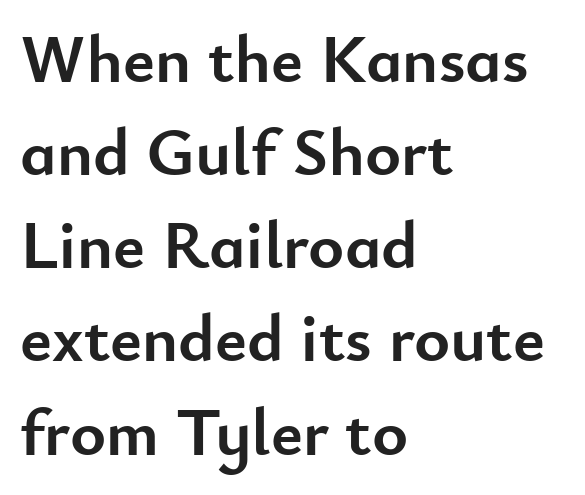
Q: Is the text bold? A: Yes.
Q: Is the text italic (slanted)? A: No, it is upright.
Q: Is the typeface a serif or a sans-serif typeface? A: Sans-serif.
Q: Is the text underlined? A: No.
Q: How is the paragraph aligned? A: Left-aligned.
Q: Is the spacing between letters normal or unusually wide? A: Normal.
Q: Is the spacing between lines tight, normal or loose? A: Normal.
Q: Width (condensed, normal, or wide)? A: Normal.
Q: Stroke contrast? A: Low.
Q: x-height? A: Small.
Q: Monospaced? A: No.
